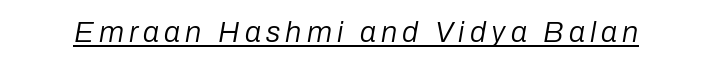
The image shows 29 px regular-weight type, italic (leaning right); set underlined; low stroke contrast and a medium x-height.
